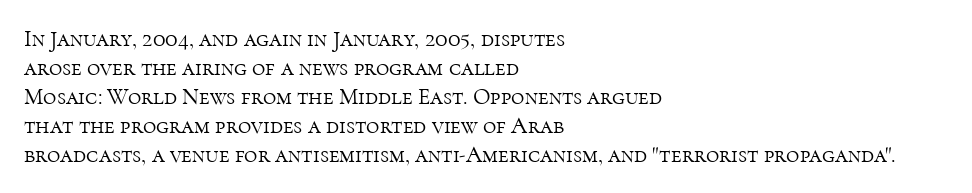
The image shows 23 px text type, upright; set left-aligned, normal line spacing (1.26x), normal letter spacing, not underlined.
